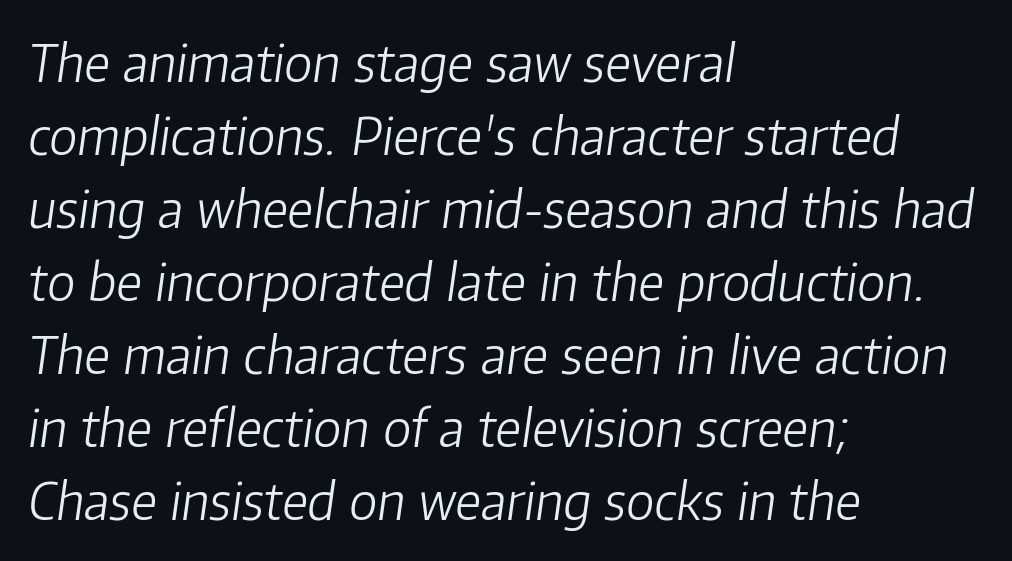
The image shows 51 px light type, italic (leaning right); set left-aligned, normal line spacing (1.43x), normal letter spacing, not underlined; low stroke contrast and a medium x-height.
